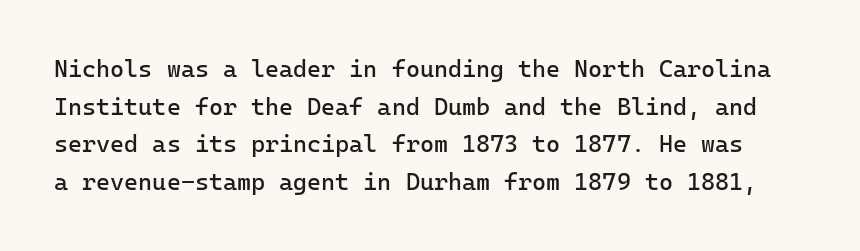
{"italic": "no", "bold": "no", "underline": "no", "line_spacing": "normal", "line_spacing_ratio": 1.57, "letter_spacing": "normal", "letter_spacing_em": 0.0, "glyph_px": 24}
